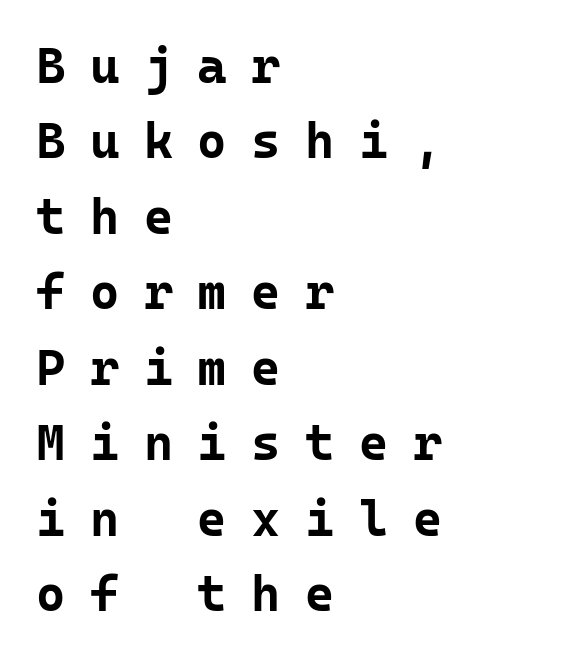
Q: Is the text bold? A: Yes.
Q: Is the text italic (slanted)? A: No, it is upright.
Q: Is the typeface a serif or a sans-serif typeface? A: Sans-serif.
Q: Is the text underlined? A: No.
Q: How is the paragraph aligned? A: Left-aligned.
Q: Is the spacing between letters normal or unusually wide? A: Unusually wide.
Q: Is the spacing between lines tight, normal or loose? A: Normal.
Q: Width (condensed, normal, or wide)? A: Normal.
Q: Stroke contrast? A: Low.
Q: x-height? A: Medium.
Q: Monospaced? A: Yes.
